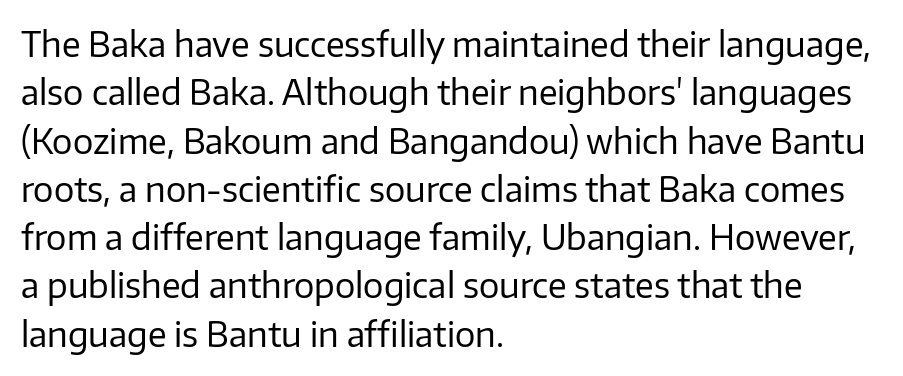
The image shows 34 px regular-weight sans-serif type, upright; set left-aligned, normal line spacing (1.42x), normal letter spacing, not underlined; low stroke contrast and a medium x-height.
